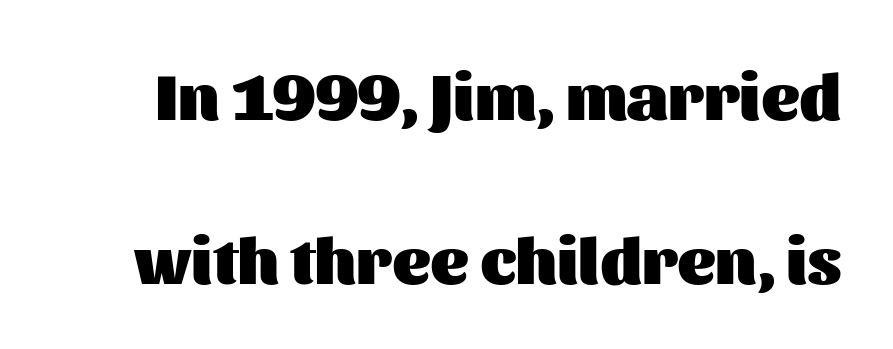
The rendering uses a large line-height, opening up the rows. The face used here is proportionally spaced, like ordinary book or web type. No italicization has been applied; the sample stays upright. The line texture is even and compact thanks to regular tracking. The characters display no serif detailing; their extremities are plain. This is heavy type, rendered in bold.
